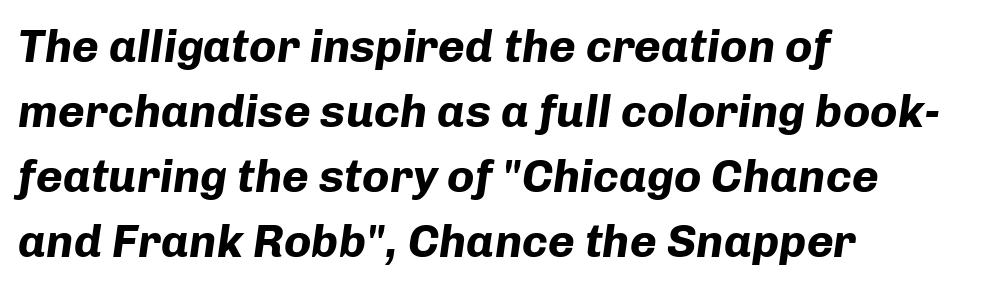
Q: Is the text bold? A: Yes.
Q: Is the text italic (slanted)? A: Yes, it leans right by about 8 degrees.
Q: Is the text underlined? A: No.
Q: How is the paragraph aligned? A: Left-aligned.
Q: Is the spacing between letters normal or unusually wide? A: Normal.
Q: Is the spacing between lines tight, normal or loose? A: Normal.
Q: Width (condensed, normal, or wide)? A: Normal.
Q: Stroke contrast? A: Low.
Q: x-height? A: Medium.
Q: Monospaced? A: No.
